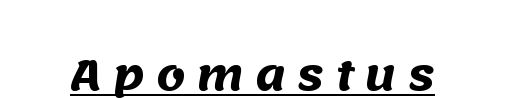
The image shows 41 px heavy sans-serif type; set unusually wide letter spacing (+0.28 em), underlined; medium stroke contrast and a large x-height.
